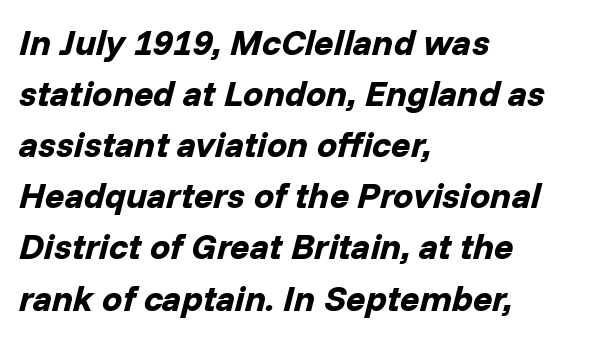
Q: Is the text bold? A: Yes.
Q: Is the text italic (slanted)? A: Yes, it leans right by about 14 degrees.
Q: Is the text underlined? A: No.
Q: How is the paragraph aligned? A: Left-aligned.
Q: Is the spacing between letters normal or unusually wide? A: Normal.
Q: Is the spacing between lines tight, normal or loose? A: Normal.
Q: Width (condensed, normal, or wide)? A: Normal.
Q: Stroke contrast? A: Low.
Q: x-height? A: Medium.
Q: Monospaced? A: No.
